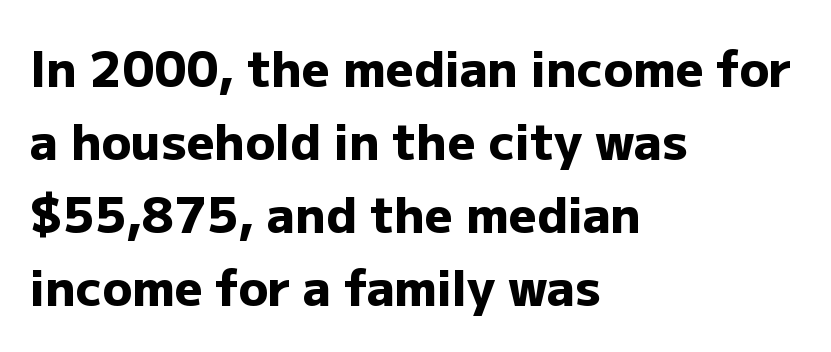
{"serif": "no", "italic": "no", "bold": "yes", "weight": "heavy", "width": "normal", "stroke_contrast": "low", "x_height": "medium", "monospaced": "no", "underline": "no", "align": "left", "line_spacing": "normal", "line_spacing_ratio": 1.49, "letter_spacing": "normal", "letter_spacing_em": 0.0, "glyph_px": 49}
